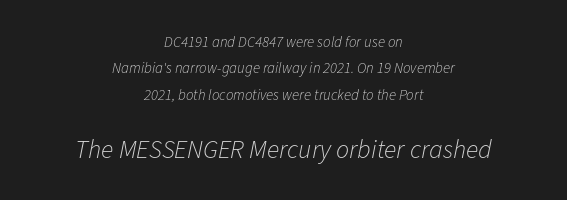
The image shows 26 px text type, italic (leaning right); set centered, line spacing 1.76x, normal letter spacing, not underlined; the second (bottom) block is 1.73x larger.
